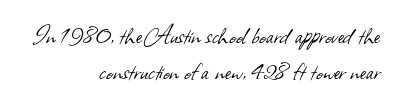
Q: Is the text bold? A: No.
Q: Is the typeface a serif or a sans-serif typeface? A: Sans-serif.
Q: Is the text underlined? A: No.
Q: How is the paragraph aligned? A: Right-aligned.
Q: Is the spacing between letters normal or unusually wide? A: Normal.
Q: Is the spacing between lines tight, normal or loose? A: Normal.
Q: Width (condensed, normal, or wide)? A: Normal.
Q: Stroke contrast? A: Low.
Q: x-height? A: Small.
Q: Monospaced? A: No.
